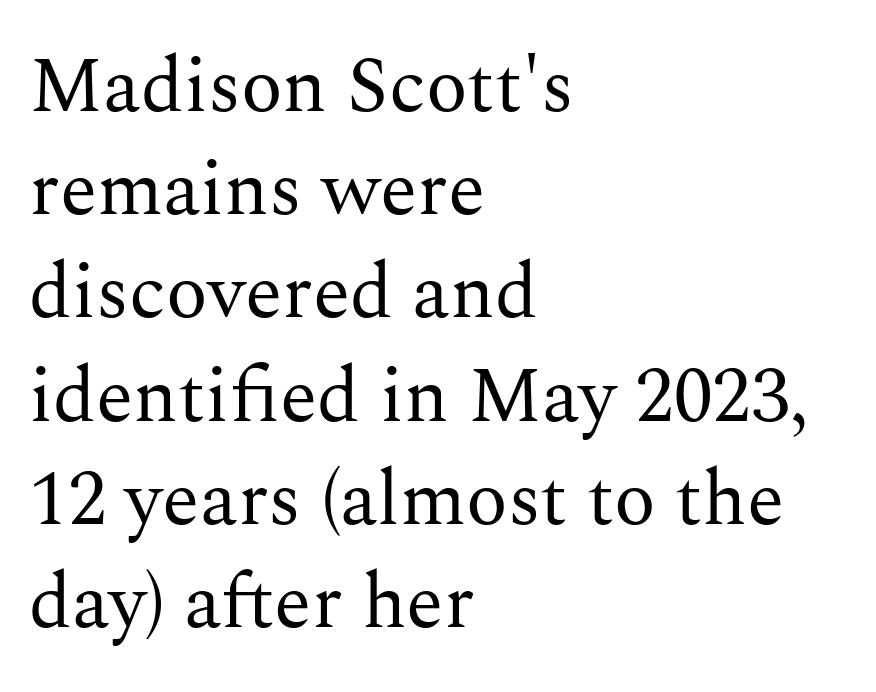
Q: Is the text bold? A: No.
Q: Is the text italic (slanted)? A: No, it is upright.
Q: Is the typeface a serif or a sans-serif typeface? A: Serif.
Q: Is the text underlined? A: No.
Q: How is the paragraph aligned? A: Left-aligned.
Q: Is the spacing between letters normal or unusually wide? A: Normal.
Q: Is the spacing between lines tight, normal or loose? A: Normal.
Q: Width (condensed, normal, or wide)? A: Normal.
Q: Stroke contrast? A: Medium.
Q: x-height? A: Medium.
Q: Monospaced? A: No.
